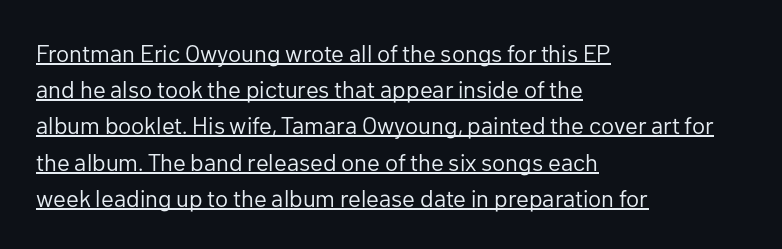
Q: Is the text bold? A: No.
Q: Is the text italic (slanted)? A: No, it is upright.
Q: Is the text underlined? A: Yes.
Q: How is the paragraph aligned? A: Left-aligned.
Q: Is the spacing between letters normal or unusually wide? A: Normal.
Q: Is the spacing between lines tight, normal or loose? A: Normal.
